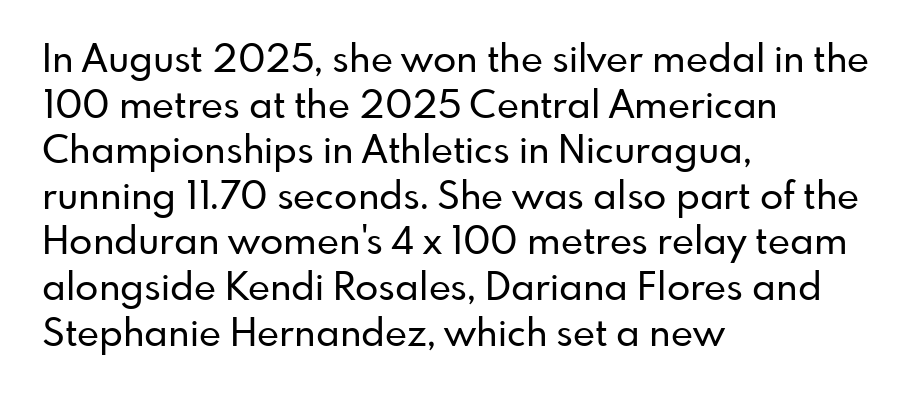
Q: Is the text italic (slanted)? A: No, it is upright.
Q: Is the typeface a serif or a sans-serif typeface? A: Sans-serif.
Q: Is the text underlined? A: No.
Q: How is the paragraph aligned? A: Left-aligned.
Q: Is the spacing between letters normal or unusually wide? A: Normal.
Q: Width (condensed, normal, or wide)? A: Normal.
Q: Stroke contrast? A: Low.
Q: x-height? A: Small.
Q: Monospaced? A: No.
